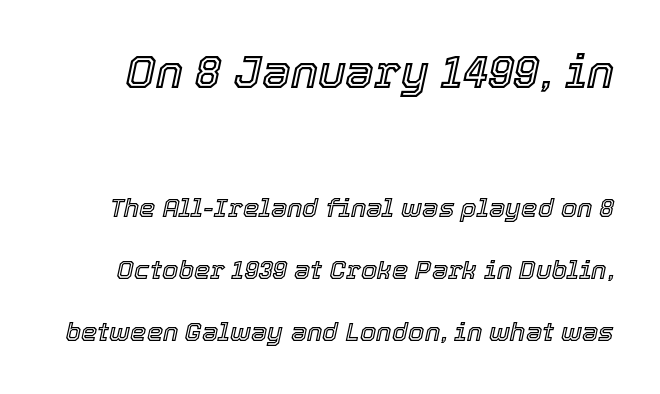
Each row of text sits above clean, open space. Words appear dense and cohesive because spacing is normal. Posture: slanted. Top chunk: large. Bottom chunk: small.
